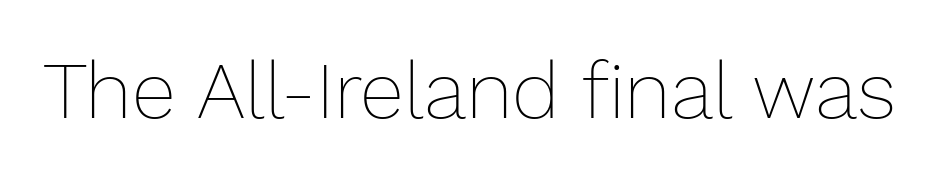
{"italic": "no", "bold": "no", "weight": "thin", "width": "normal", "stroke_contrast": "low", "x_height": "medium", "monospaced": "no", "underline": "no", "letter_spacing": "normal", "letter_spacing_em": 0.0, "glyph_px": 80}
